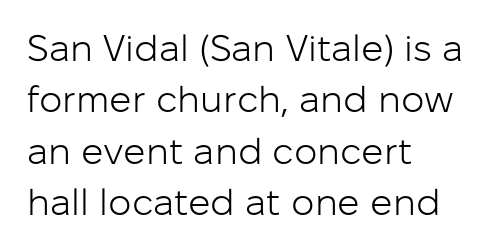
Ascenders rise straight up at ninety degrees. The typeface has the unassuming heft of standard copy or less. Do the characters align in a grid? No, the font is proportional. The horizontal fit of the characters is conventional and even. This rendering employs a face without finishing strokes, i.e., a sans-serif.
